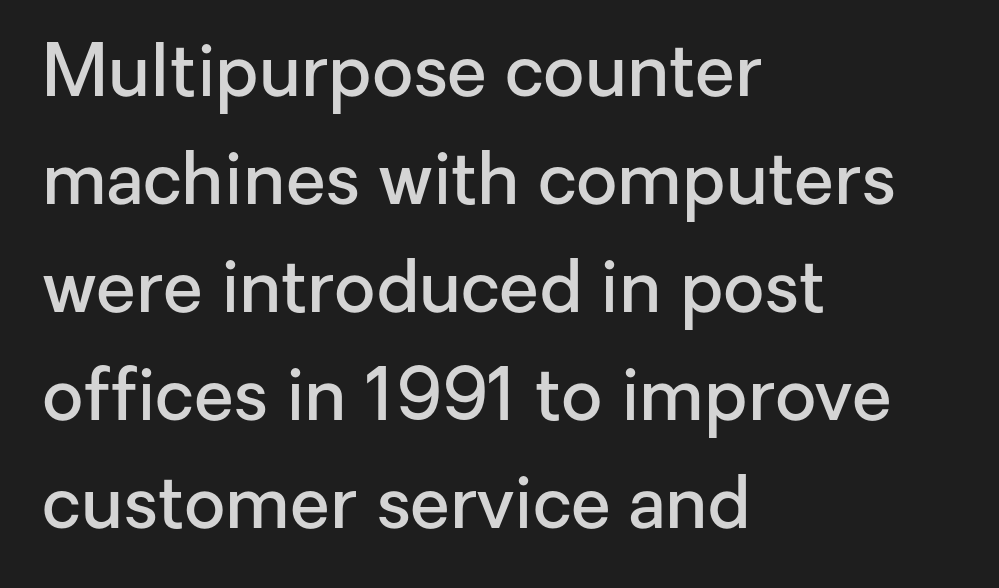
The image shows 72 px semibold sans-serif type, upright; set left-aligned, normal line spacing (1.5x), normal letter spacing, not underlined; low stroke contrast and a medium x-height.
